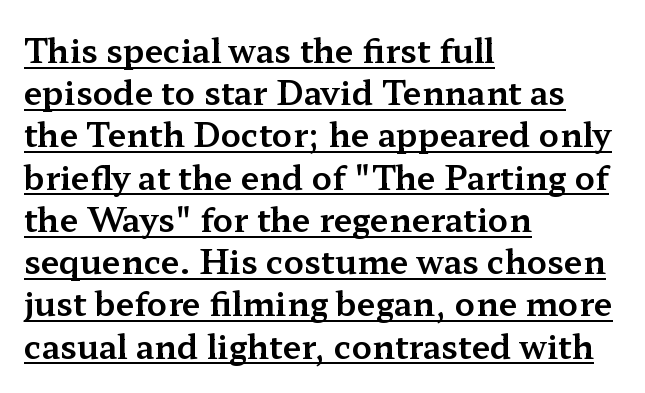
{"serif": "yes", "italic": "no", "width": "wide", "stroke_contrast": "medium", "x_height": "medium", "monospaced": "no", "underline": "yes", "align": "left", "line_spacing": "normal", "line_spacing_ratio": 1.28, "letter_spacing": "normal", "letter_spacing_em": 0.0, "glyph_px": 33}
